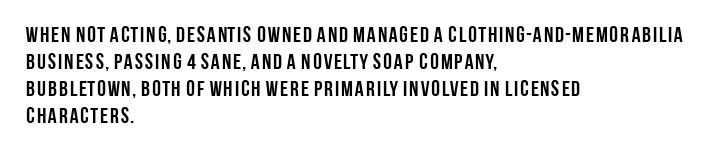
A typesetter would mark this as roman, not italic. What stands out about the letter spacing? Nothing — it is the standard amount. The baseline area is clear. Caption: bold face, heavy strokes.
